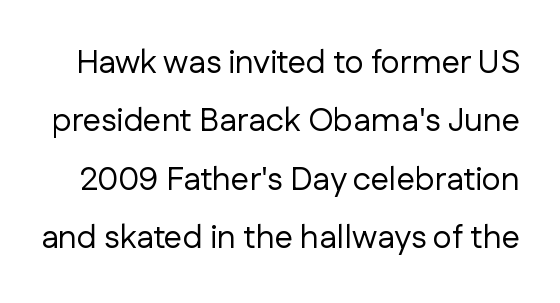
The image shows 33 px regular-weight sans-serif type, upright; set line spacing 1.77x, normal letter spacing, not underlined; low stroke contrast and a medium x-height.
